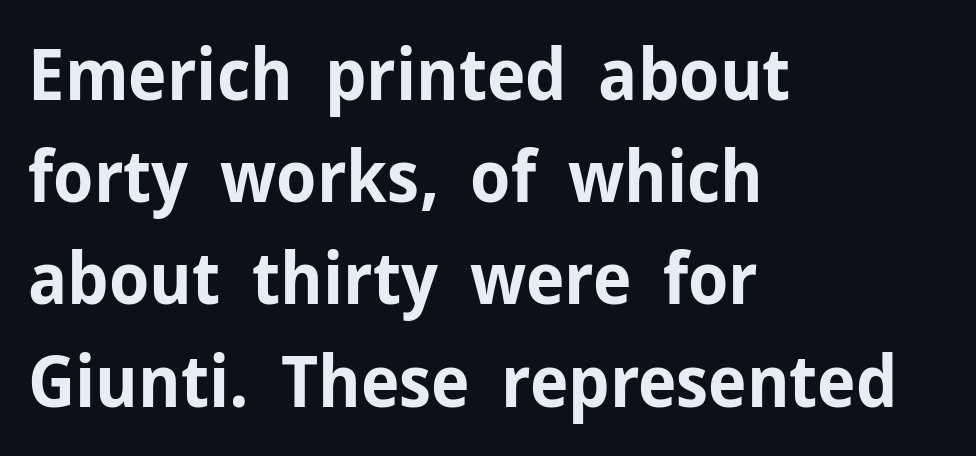
{"serif": "no", "italic": "no", "bold": "yes", "weight": "bold", "width": "normal", "stroke_contrast": "low", "x_height": "medium", "monospaced": "no", "underline": "no", "align": "left", "line_spacing": "normal", "line_spacing_ratio": 1.44, "letter_spacing": "normal", "letter_spacing_em": 0.0, "glyph_px": 71}
